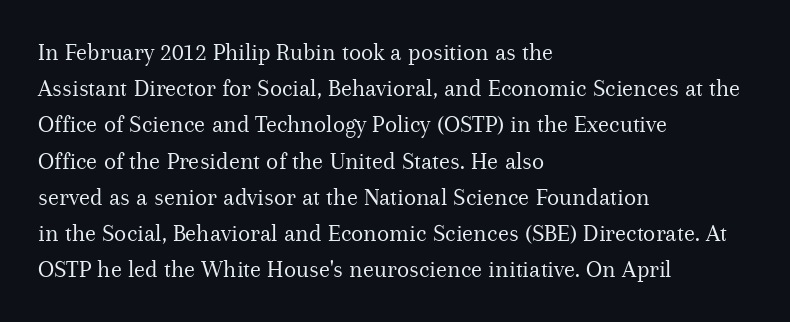
{"italic": "no", "bold": "no", "underline": "no", "align": "left", "line_spacing": "normal", "line_spacing_ratio": 1.45, "letter_spacing": "normal", "letter_spacing_em": 0.0, "glyph_px": 25}
